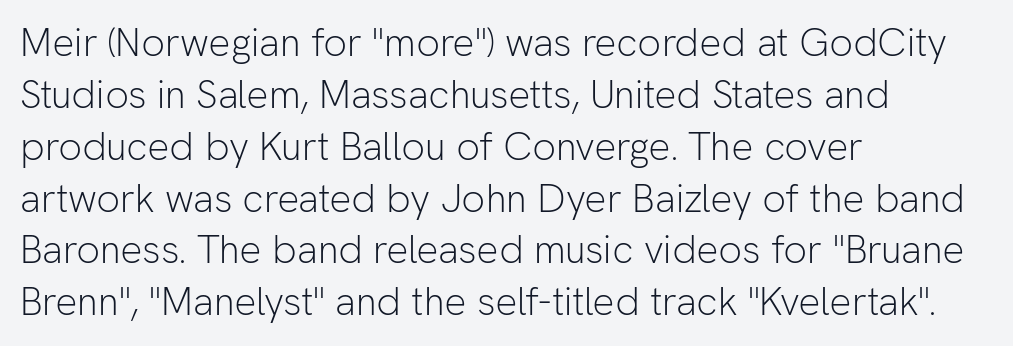
Q: Is the text bold? A: No.
Q: Is the text italic (slanted)? A: No, it is upright.
Q: Is the typeface a serif or a sans-serif typeface? A: Sans-serif.
Q: Is the text underlined? A: No.
Q: How is the paragraph aligned? A: Left-aligned.
Q: Is the spacing between letters normal or unusually wide? A: Normal.
Q: Is the spacing between lines tight, normal or loose? A: Normal.
Q: Width (condensed, normal, or wide)? A: Normal.
Q: Stroke contrast? A: Low.
Q: x-height? A: Medium.
Q: Monospaced? A: No.
